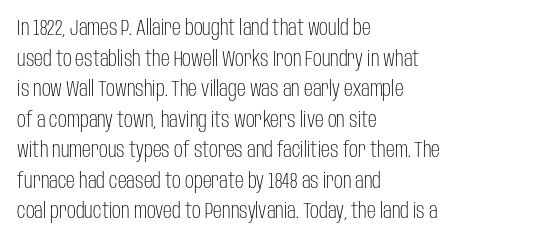
The image shows 22 px text type, upright; set left-aligned, normal line spacing (1.39x), normal letter spacing, not underlined.
